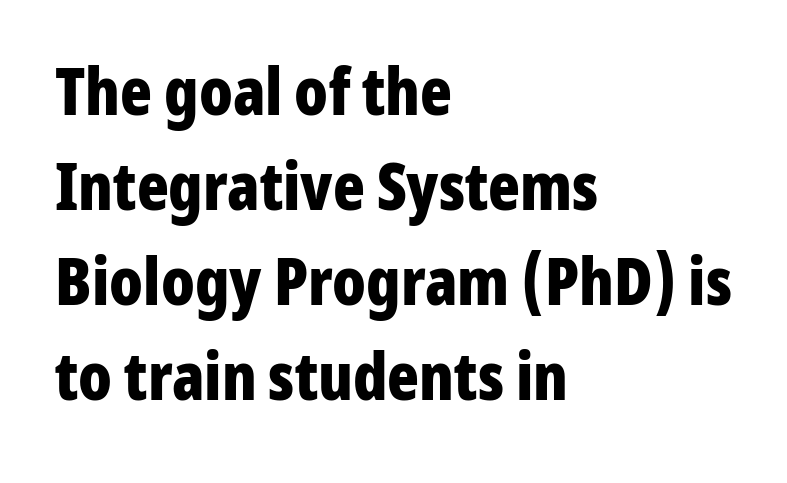
The image shows 66 px bold, condensed sans-serif type, upright; set left-aligned, normal line spacing (1.44x), normal letter spacing, not underlined; low stroke contrast and a medium x-height.
